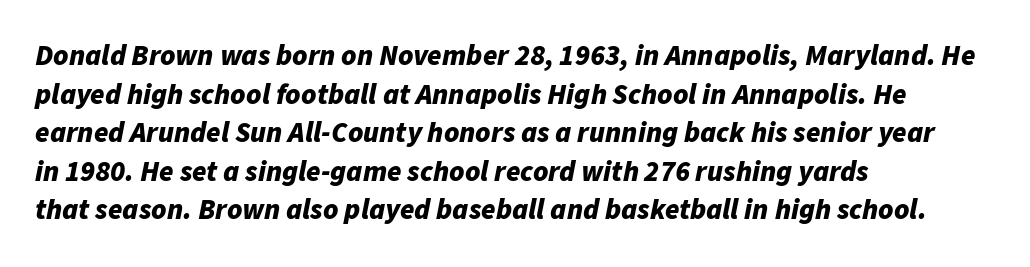
Q: Is the text bold? A: Yes.
Q: Is the text italic (slanted)? A: Yes, it leans right by about 11 degrees.
Q: Is the text underlined? A: No.
Q: How is the paragraph aligned? A: Left-aligned.
Q: Is the spacing between letters normal or unusually wide? A: Normal.
Q: Is the spacing between lines tight, normal or loose? A: Normal.
Q: Width (condensed, normal, or wide)? A: Normal.
Q: Stroke contrast? A: Low.
Q: x-height? A: Medium.
Q: Monospaced? A: No.
